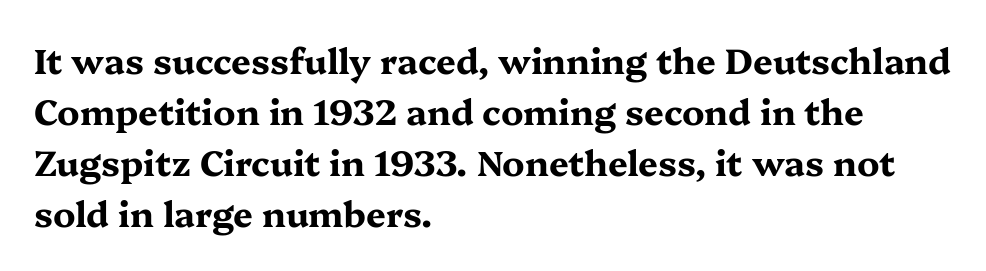
{"serif": "yes", "italic": "no", "bold": "yes", "weight": "bold", "width": "wide", "stroke_contrast": "medium", "x_height": "medium", "monospaced": "no", "underline": "no", "align": "left", "line_spacing": "normal", "line_spacing_ratio": 1.46, "letter_spacing": "normal", "letter_spacing_em": 0.0, "glyph_px": 35}
